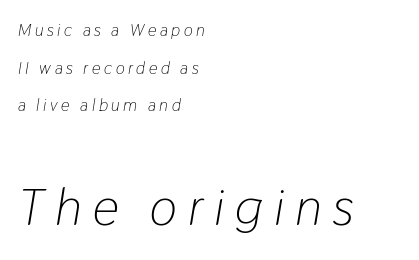
The image shows 52 px light, condensed type, italic (leaning right); set left-aligned, loose line spacing (2.21x), unusually wide letter spacing (+0.21 em), not underlined; the second (bottom) block is 3.06x larger; low stroke contrast and a medium x-height.
